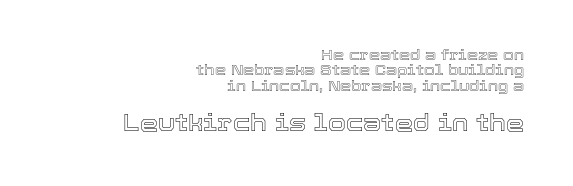
Q: Is the text italic (slanted)? A: No, it is upright.
Q: Is the text underlined? A: No.
Q: How is the paragraph aligned? A: Right-aligned.
Q: Is the spacing between letters normal or unusually wide? A: Normal.
Q: Is the spacing between lines tight, normal or loose? A: Tight.
Q: Which block of text is set in a larger size, the first (top) or the second (bottom)? A: The second (bottom) one.
